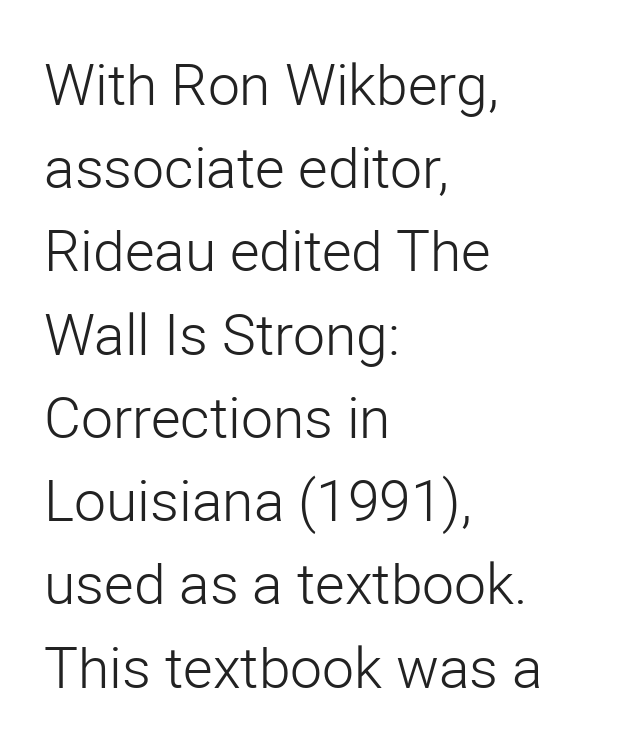
In terms of posture, this sample is upright. Beneath every word, the page is bare. No letter is thick-stroked: the sample isn't bold. Observe the ordinary spacing: letters are neighbours, not strangers. Serifs: no, the terminals of the letterforms are clean. Proportional: the letters do not fall into vertical columns.
